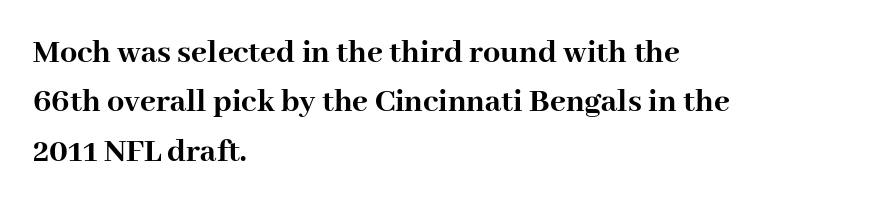
The image shows 34 px semibold serif type, upright; set left-aligned, normal line spacing (1.45x), normal letter spacing, not underlined; high stroke contrast and a medium x-height.
